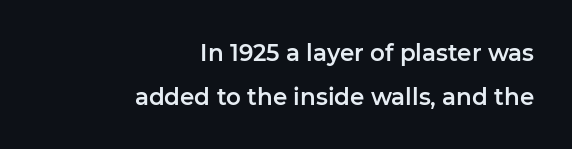
{"italic": "no", "underline": "no", "align": "right", "line_spacing": "loose", "line_spacing_ratio": 1.91, "letter_spacing": "normal", "letter_spacing_em": 0.0, "glyph_px": 23}
